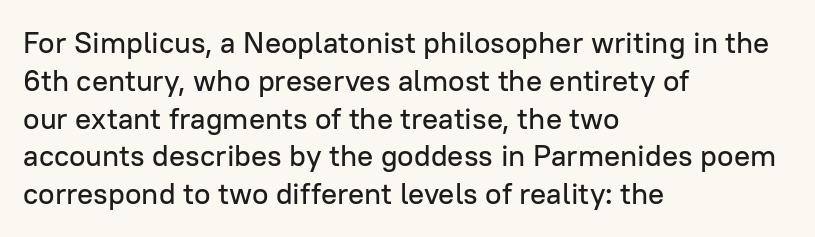
Q: Is the text italic (slanted)? A: No, it is upright.
Q: Is the typeface a serif or a sans-serif typeface? A: Sans-serif.
Q: Is the text underlined? A: No.
Q: How is the paragraph aligned? A: Left-aligned.
Q: Is the spacing between letters normal or unusually wide? A: Normal.
Q: Is the spacing between lines tight, normal or loose? A: Normal.
Q: Width (condensed, normal, or wide)? A: Normal.
Q: Stroke contrast? A: Low.
Q: x-height? A: Medium.
Q: Monospaced? A: No.
